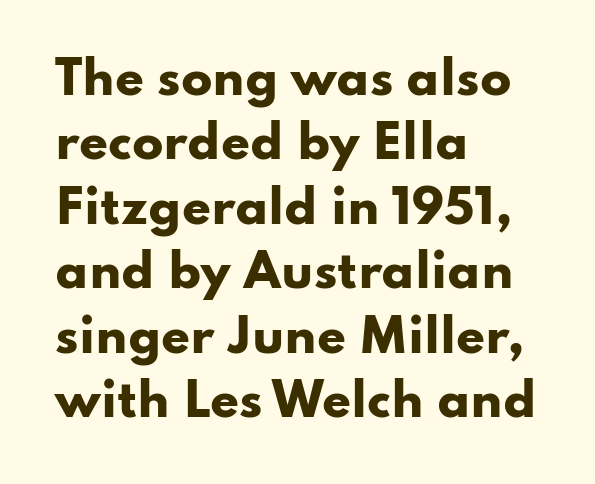
Do the letters lean? They stand straight. The passage shown is typed in a proportional face where columns would drift. Reading down the block, your eye returns to a fixed left position each line. What's the leading like? Ordinary, nothing unusual.
